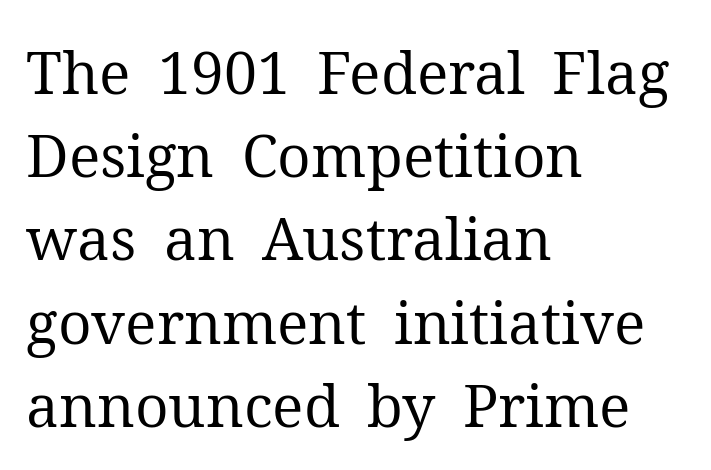
{"serif": "yes", "italic": "no", "bold": "no", "weight": "regular", "width": "normal", "stroke_contrast": "medium", "x_height": "medium", "monospaced": "no", "underline": "no", "align": "left", "line_spacing": "normal", "line_spacing_ratio": 1.41, "letter_spacing": "normal", "letter_spacing_em": 0.0, "glyph_px": 59}
